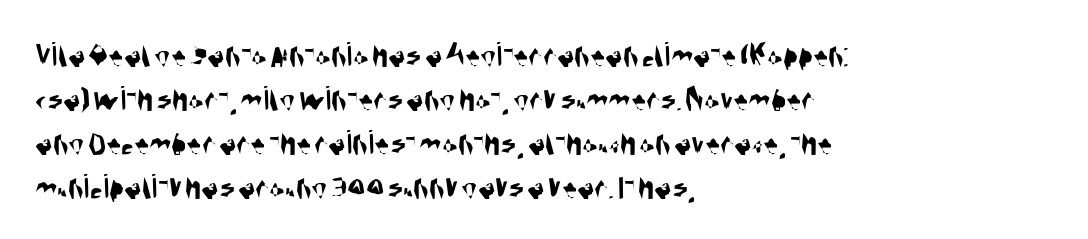
{"serif": "no", "width": "condensed", "stroke_contrast": "medium", "x_height": "large", "monospaced": "no", "underline": "no", "align": "left", "line_spacing_ratio": 1.22, "letter_spacing": "normal", "letter_spacing_em": 0.0, "glyph_px": 36}
